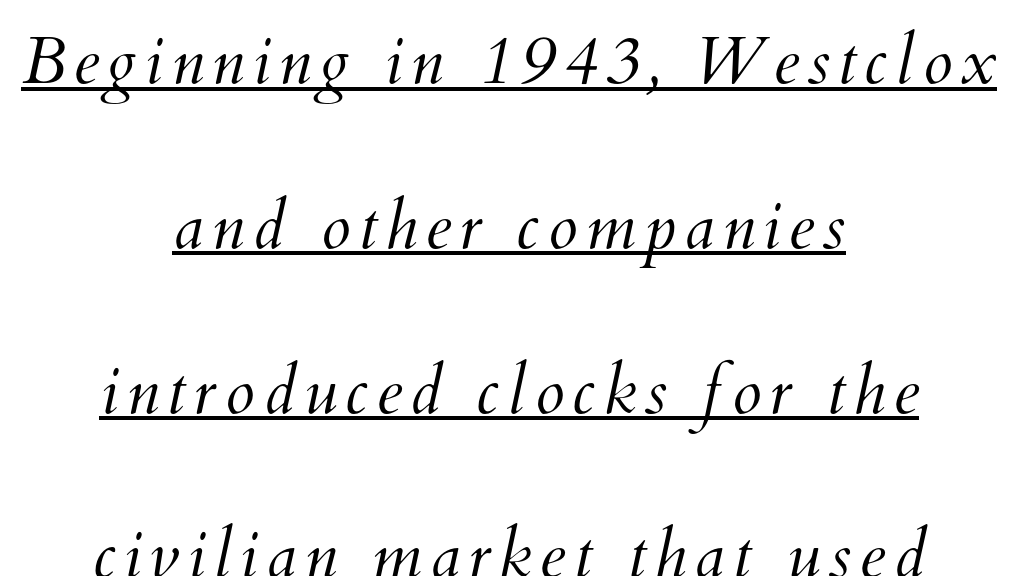
Where is the straight margin? There isn't one; the lines are centered. A rule runs beneath these lines of type. A typesetter would call this proportional, since set widths differ per character. The font sits on the lighter half of the weight spectrum, regular included. What's the leading like? Stretched, with rows far apart.
